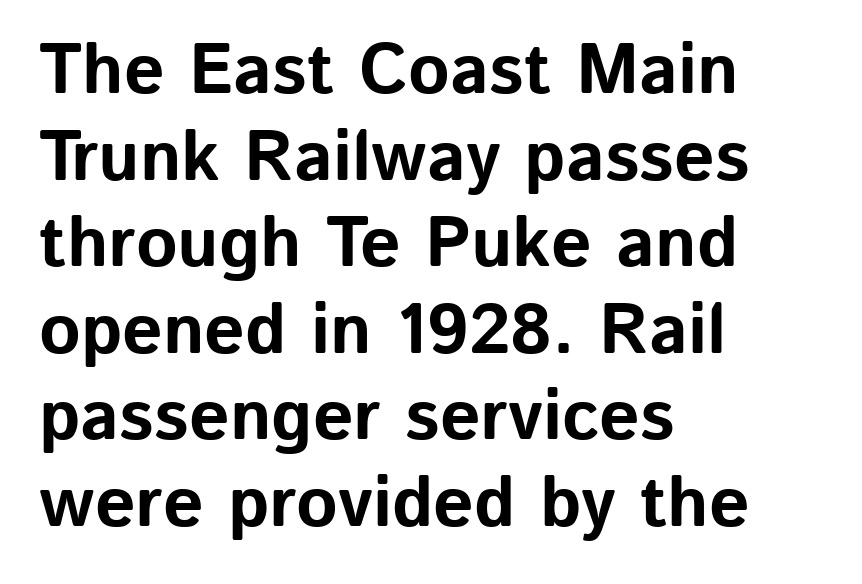
The tracking reads as untouched default to a designer's eye. Summary of weight: heavy, a full bold. Serifs: no, the terminals of the letterforms are clean. No word sits above an underline.
